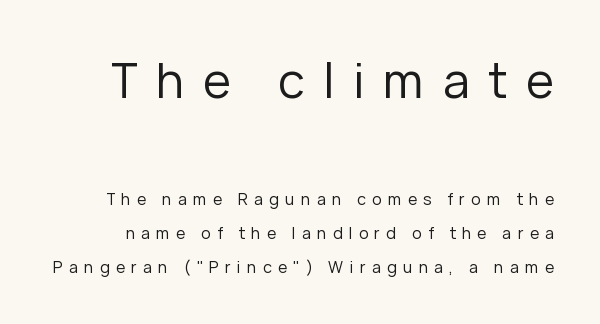
The image shows 48 px regular-weight sans-serif type, upright; set loose line spacing (2.13x), unusually wide letter spacing (+0.39 em), not underlined; the first (top) block is 3.0x larger; low stroke contrast and a medium x-height.
